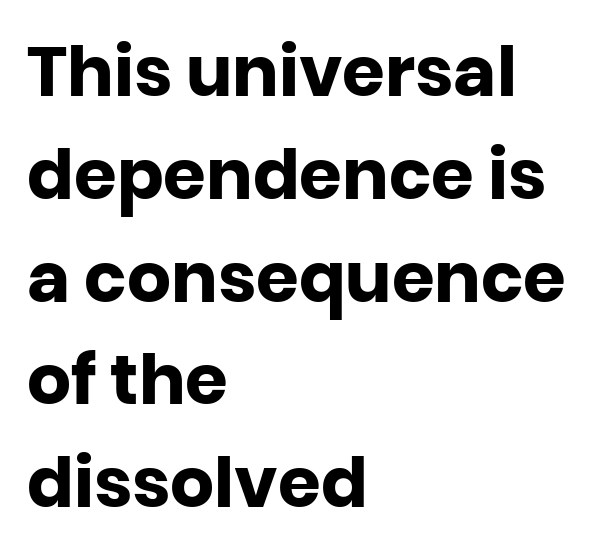
The image shows 69 px heavy sans-serif type, upright; set left-aligned, normal line spacing (1.49x), normal letter spacing, not underlined; low stroke contrast and a large x-height.
